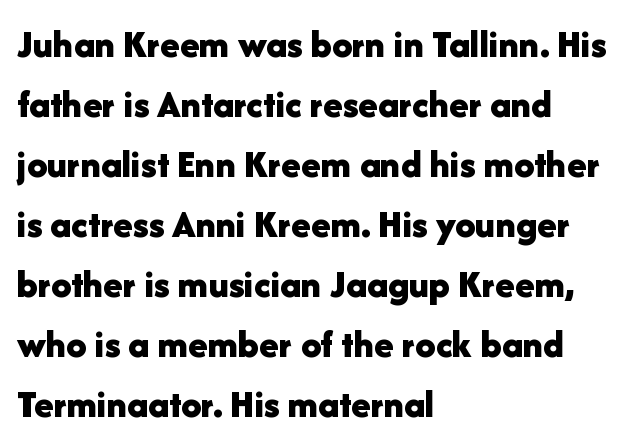
The image shows 40 px bold sans-serif type, upright; set left-aligned, normal line spacing (1.5x), normal letter spacing, not underlined; low stroke contrast and a medium x-height.
